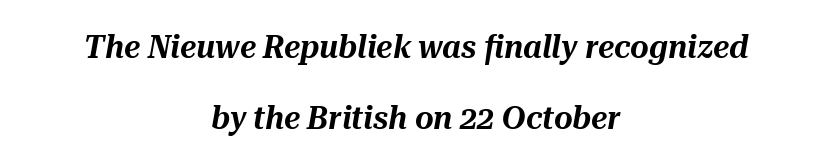
Q: Is the text italic (slanted)? A: Yes, it leans right by about 10 degrees.
Q: Is the text underlined? A: No.
Q: How is the paragraph aligned? A: Centered.
Q: Is the spacing between letters normal or unusually wide? A: Normal.
Q: Is the spacing between lines tight, normal or loose? A: Loose.
Q: Width (condensed, normal, or wide)? A: Normal.
Q: Stroke contrast? A: Medium.
Q: x-height? A: Medium.
Q: Monospaced? A: No.
